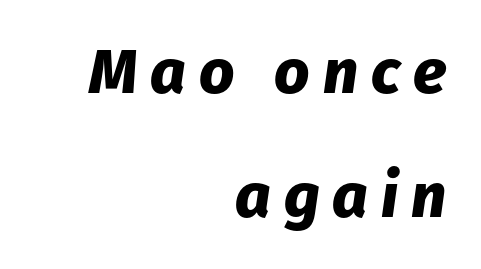
{"italic": "yes", "lean": "right", "slant_degrees": 8, "bold": "yes", "weight": "heavy", "width": "normal", "stroke_contrast": "low", "x_height": "medium", "monospaced": "no", "underline": "no", "align": "right", "line_spacing": "loose", "line_spacing_ratio": 2.0, "letter_spacing": "wide", "letter_spacing_em": 0.21, "glyph_px": 62}
